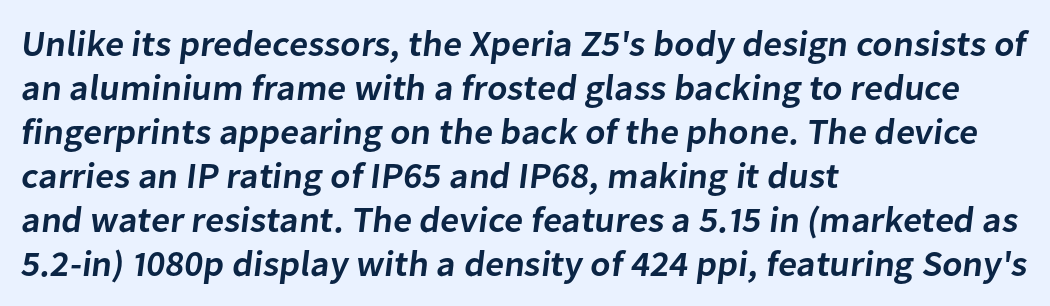
Q: Is the text bold? A: Semi-bold.
Q: Is the typeface a serif or a sans-serif typeface? A: Sans-serif.
Q: Is the text underlined? A: No.
Q: How is the paragraph aligned? A: Left-aligned.
Q: Is the spacing between letters normal or unusually wide? A: Normal.
Q: Width (condensed, normal, or wide)? A: Normal.
Q: Stroke contrast? A: Low.
Q: x-height? A: Medium.
Q: Monospaced? A: No.
